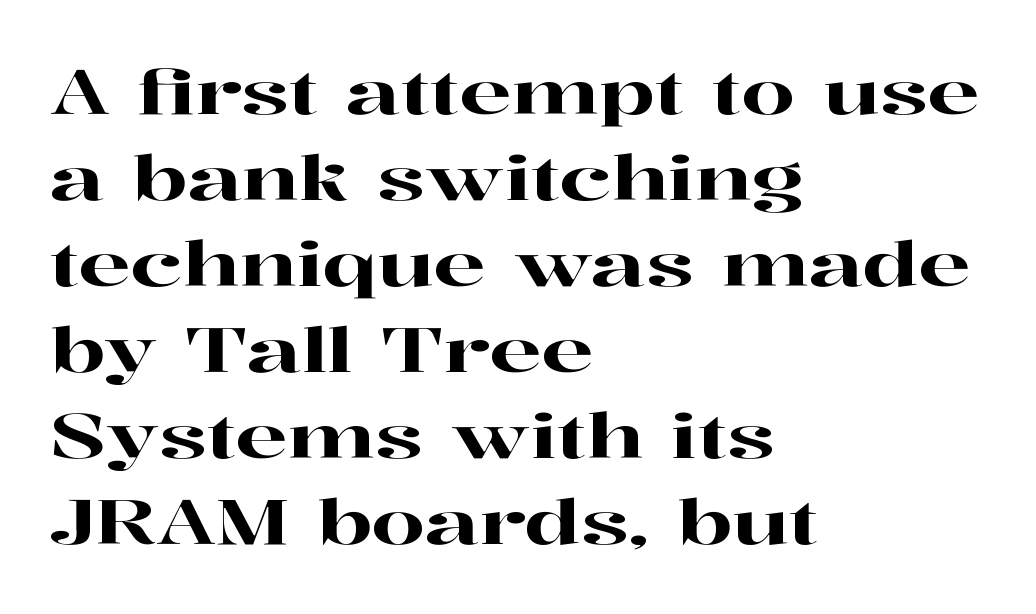
{"serif": "yes", "italic": "no", "width": "wide", "stroke_contrast": "high", "x_height": "medium", "monospaced": "no", "underline": "no", "align": "left", "line_spacing": "normal", "line_spacing_ratio": 1.41, "letter_spacing": "normal", "letter_spacing_em": 0.0, "glyph_px": 61}
